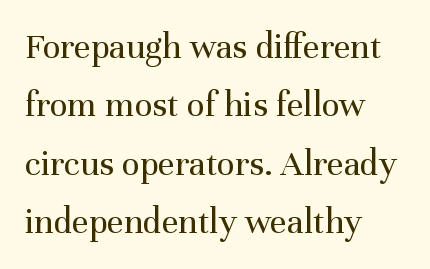
This sample has the flowing, uneven cadence of proportional lettering. Line beginnings align vertically; line endings do not. This is serif lettering, the kind often seen in printed books. The baseline area is clear. Vertically, the passage feels balanced, rows spaced as you'd expect.
